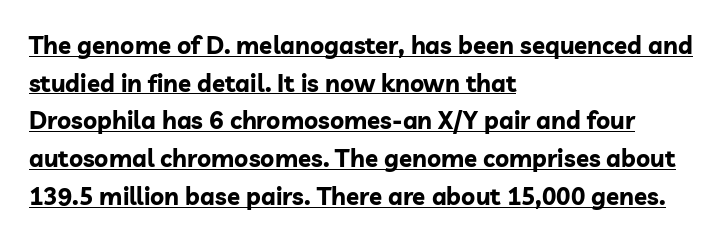
The image shows 24 px bold type, upright; set left-aligned, normal line spacing (1.57x), normal letter spacing, underlined.
